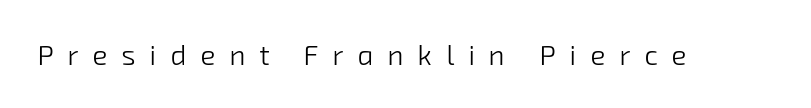
{"serif": "no", "bold": "no", "weight": "light", "width": "normal", "stroke_contrast": "low", "x_height": "medium", "monospaced": "no", "underline": "no", "letter_spacing": "wide", "letter_spacing_em": 0.5, "glyph_px": 28}
